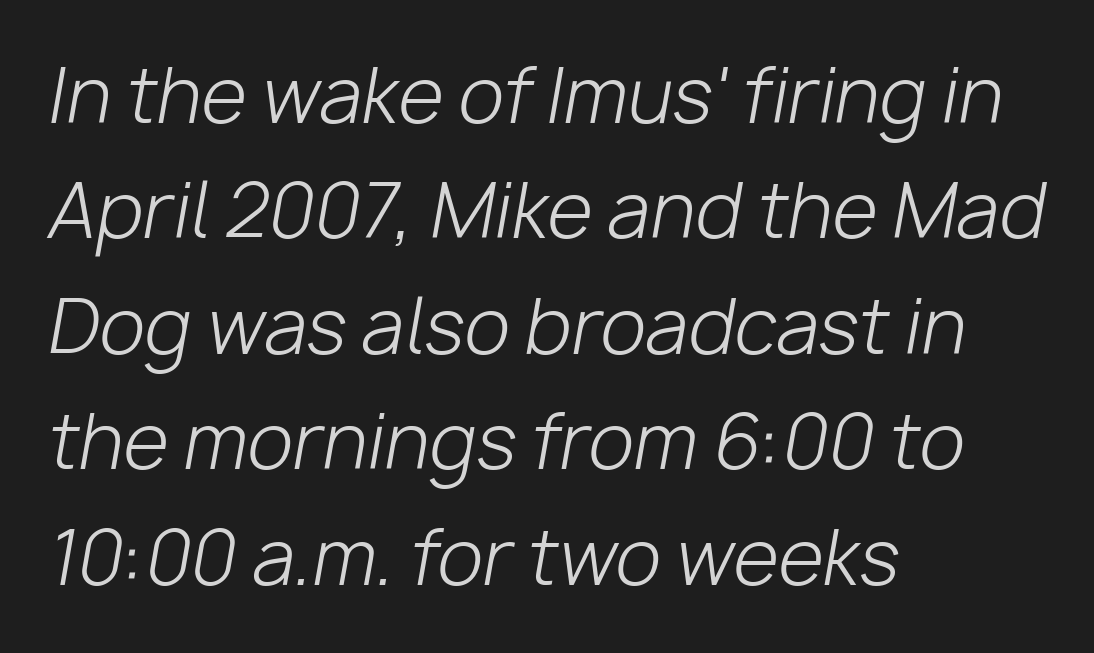
The image shows 74 px light type, italic (leaning right); set left-aligned, normal line spacing (1.56x), normal letter spacing, not underlined; low stroke contrast and a medium x-height.
